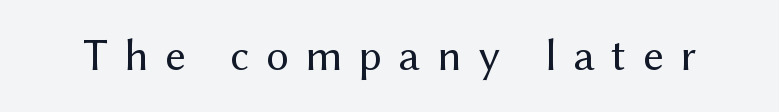
{"serif": "no", "italic": "no", "bold": "no", "weight": "regular", "width": "normal", "stroke_contrast": "medium", "x_height": "medium", "monospaced": "no", "underline": "no", "letter_spacing": "wide", "letter_spacing_em": 0.37, "glyph_px": 45}
